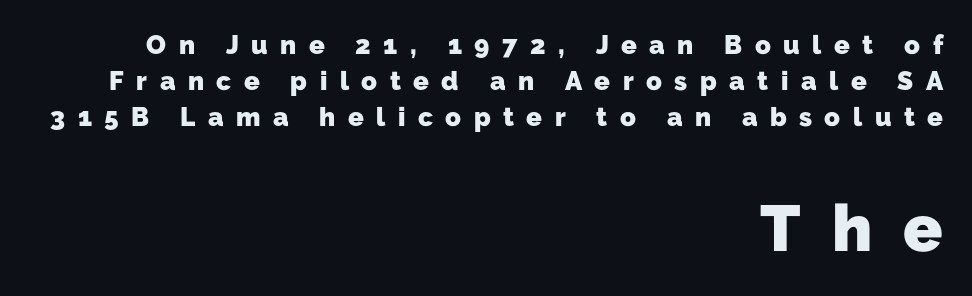
The string is rendered with underlining switched off. Spacing verdict: proportional, widths tailored to each character. The glyphs have the mass of a bold cut. A typesetter would label this face a sans. Small over large — that's the arrangement of the two blocks here. The designer left line spacing at the default.
